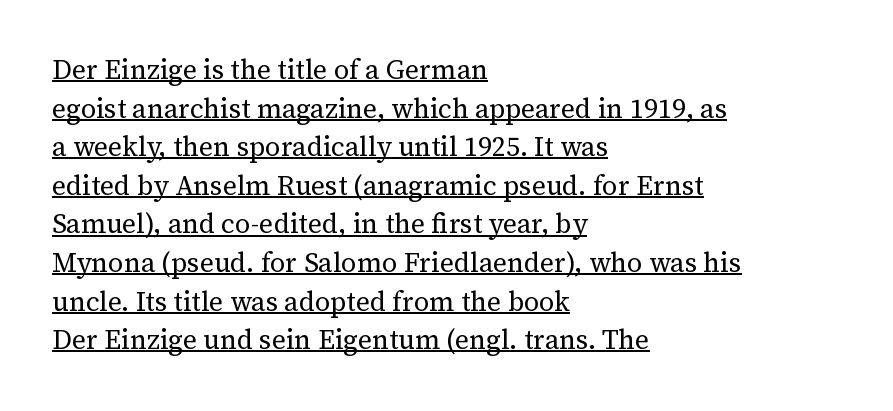
The image shows 27 px text type, upright; set left-aligned, normal line spacing (1.43x), normal letter spacing, underlined.
